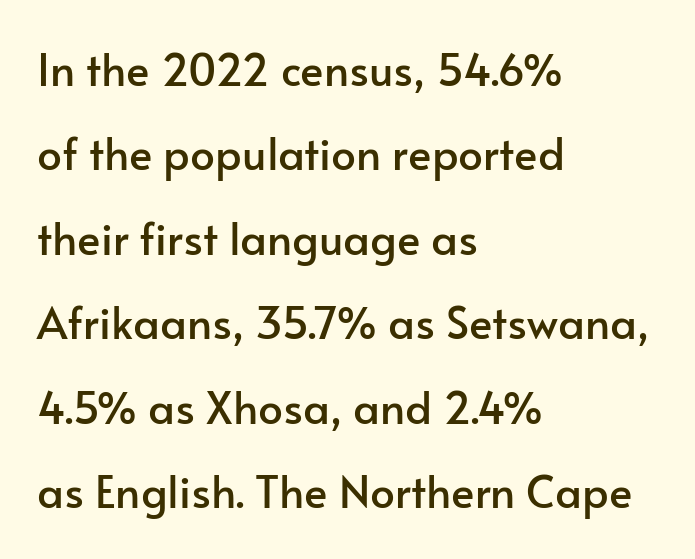
The image shows 44 px sans-serif type, upright; set left-aligned, loose line spacing (1.92x), normal letter spacing, not underlined; low stroke contrast and a small x-height.
